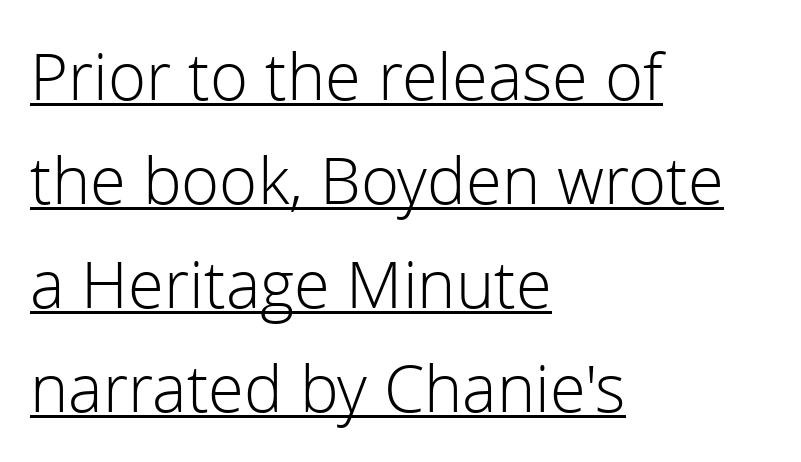
The rendering uses a moderate line-height, typical for paragraphs. Is the block centered? No — it sits flush against the left margin. Underlined type. No italicization has been applied; the sample stays upright. Caption: standard tracking, unaltered. In terms of letterform style, serifs are entirely absent.
